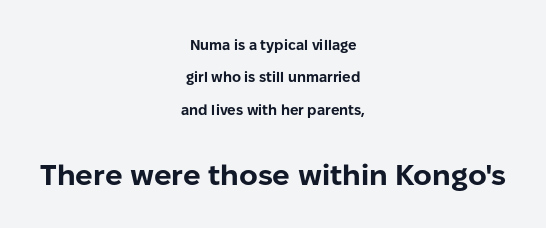
Whoever set this made the second block the dominant, larger element. Examine the stroke ends and you'll find no serifs. The face used here has the dense, thick strokes of a bold. Do the characters align in a grid? No, the font is proportional. The lettering holds an erect, upright posture throughout. Leftover space on each line is divided equally before and after the words.
